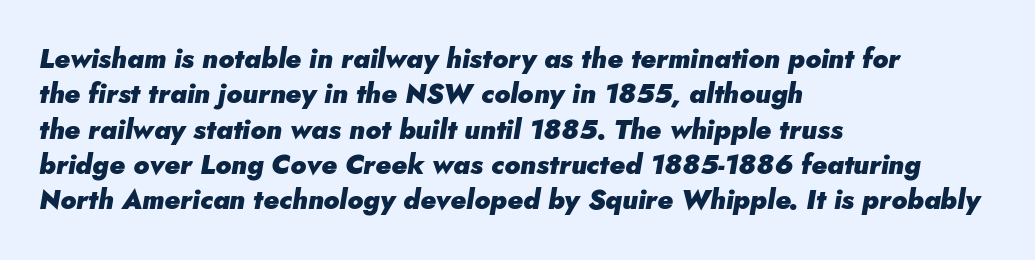
The face used here is rendered with its standard letterfit. Lines of text with bare space underneath. A dark, heavy texture on the line: the type is bold. Leading matches the norm, producing a regular column. A classic flush-left, rag-right setting is used for this passage.
